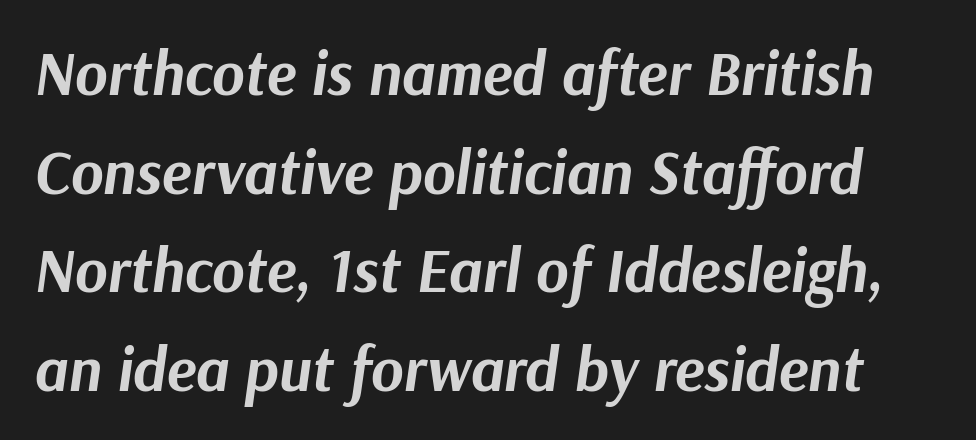
{"italic": "yes", "lean": "right", "slant_degrees": 9, "bold": "yes", "weight": "bold", "width": "normal", "stroke_contrast": "medium", "x_height": "medium", "monospaced": "no", "underline": "no", "line_spacing": "normal", "line_spacing_ratio": 1.59, "letter_spacing": "normal", "letter_spacing_em": 0.0, "glyph_px": 62}
